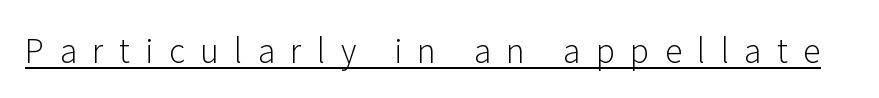
Somebody hit Ctrl+U on this one — the words are underlined. Words appear elongated and porous because spacing is wide. A sans-serif font was chosen for this passage. The face used here is proportionally spaced, like ordinary book or web type.
